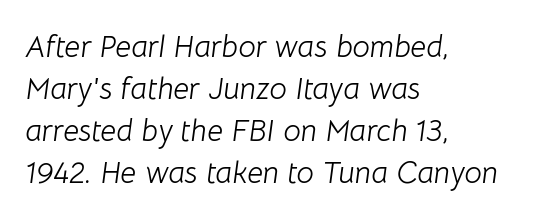
Q: Is the text bold? A: No.
Q: Is the text italic (slanted)? A: Yes, it leans right by about 8 degrees.
Q: Is the text underlined? A: No.
Q: How is the paragraph aligned? A: Left-aligned.
Q: Is the spacing between letters normal or unusually wide? A: Normal.
Q: Is the spacing between lines tight, normal or loose? A: Normal.
Q: Width (condensed, normal, or wide)? A: Normal.
Q: Stroke contrast? A: Low.
Q: x-height? A: Medium.
Q: Monospaced? A: No.
